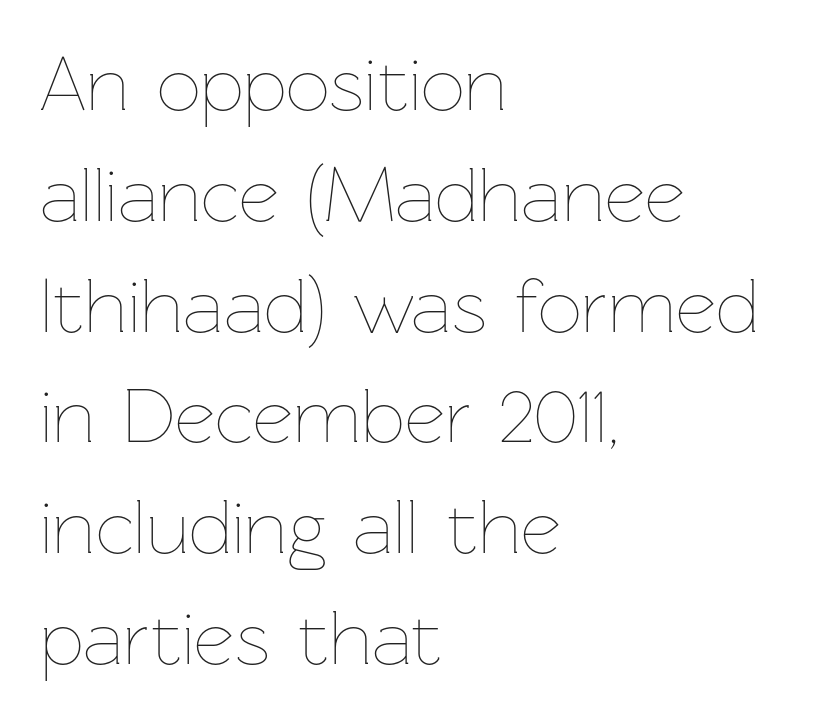
{"italic": "no", "bold": "no", "weight": "thin", "width": "normal", "stroke_contrast": "low", "x_height": "medium", "monospaced": "no", "underline": "no", "align": "left", "line_spacing": "normal", "line_spacing_ratio": 1.42, "letter_spacing": "normal", "letter_spacing_em": 0.0, "glyph_px": 78}
